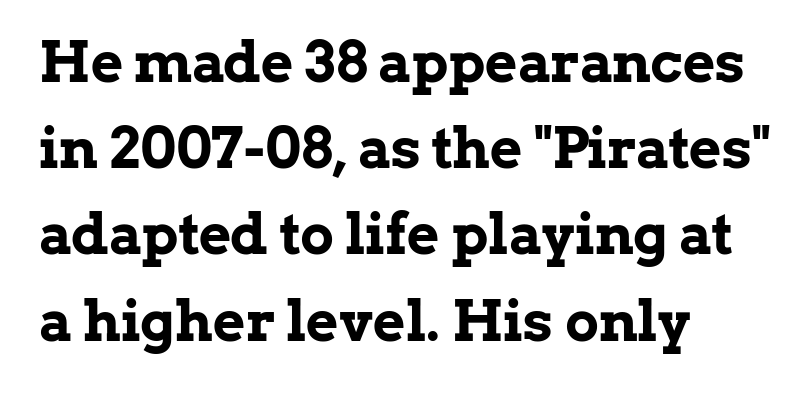
The image shows 56 px bold serif type, upright; set left-aligned, normal line spacing (1.54x), normal letter spacing, not underlined; low stroke contrast and a medium x-height.
